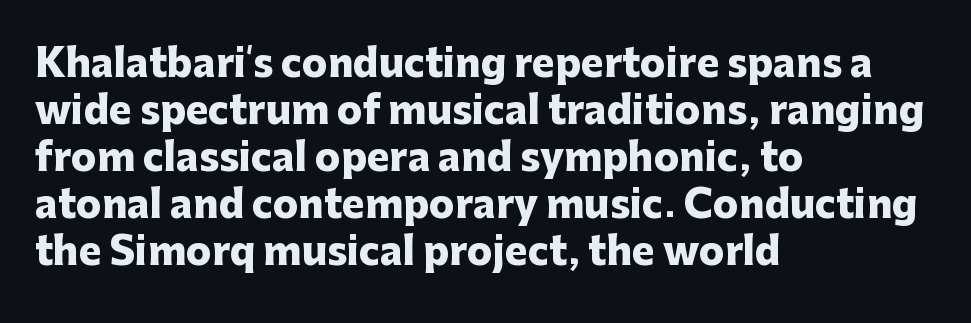
Observe the ordinary spacing: letters are neighbours, not strangers. Typeset ragged right — the left edge is the straight one. Note: no serifs on the glyphs. Nope, not italic — everything's standing straight. Each letter keeps its own natural width here, so spacing adapts to shape.
